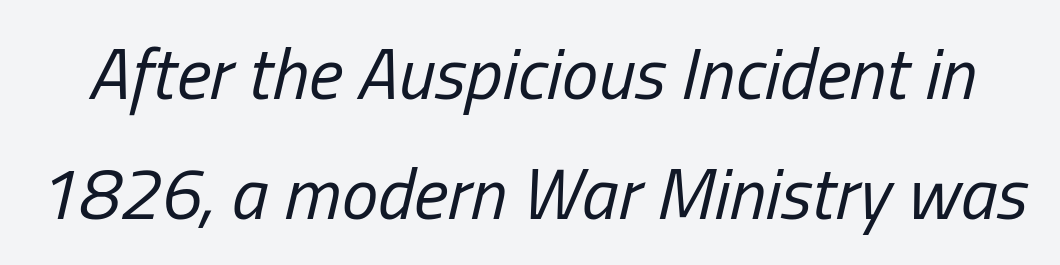
{"italic": "yes", "lean": "right", "slant_degrees": 13, "bold": "no", "weight": "regular", "width": "condensed", "stroke_contrast": "low", "x_height": "medium", "monospaced": "no", "underline": "no", "line_spacing": "normal", "line_spacing_ratio": 1.65, "letter_spacing": "normal", "letter_spacing_em": 0.0, "glyph_px": 73}
